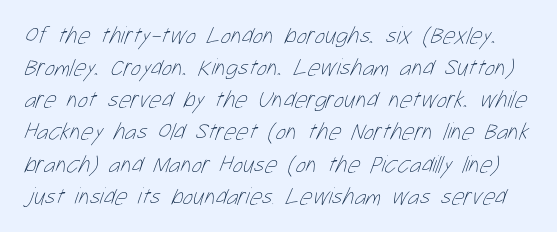
{"bold": "no", "underline": "no", "line_spacing": "normal", "line_spacing_ratio": 1.34, "letter_spacing": "normal", "letter_spacing_em": 0.0, "glyph_px": 24}
